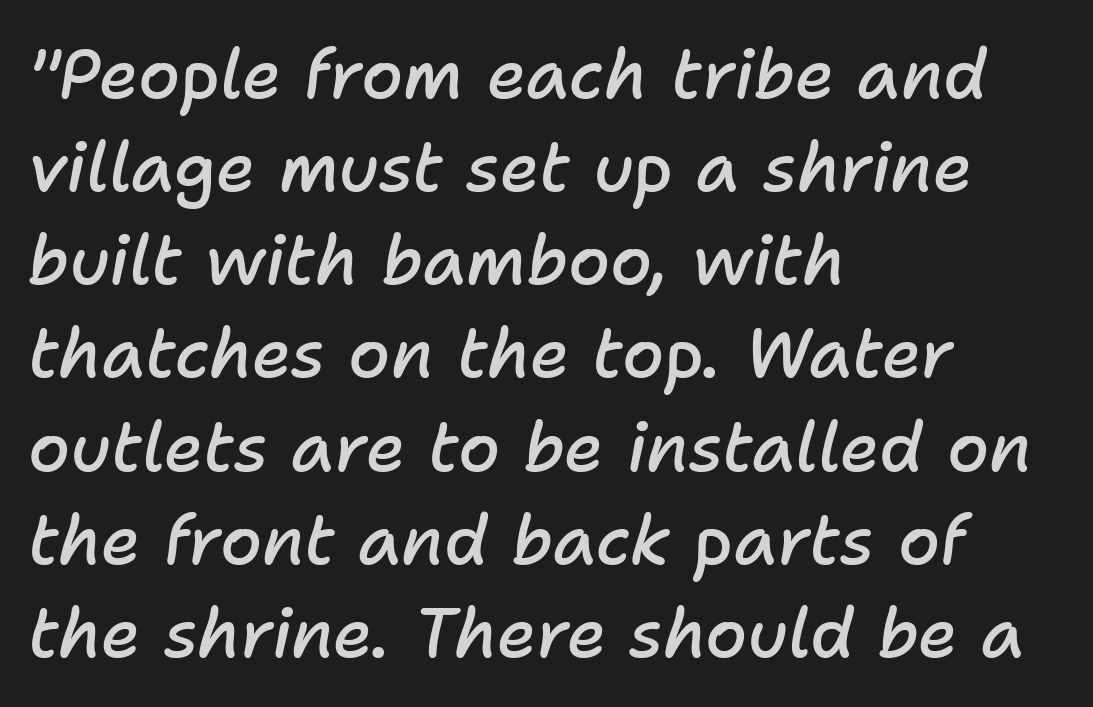
The image shows 68 px semibold type, italic (leaning right); set left-aligned, normal line spacing (1.37x), normal letter spacing, not underlined; low stroke contrast and a medium x-height.
